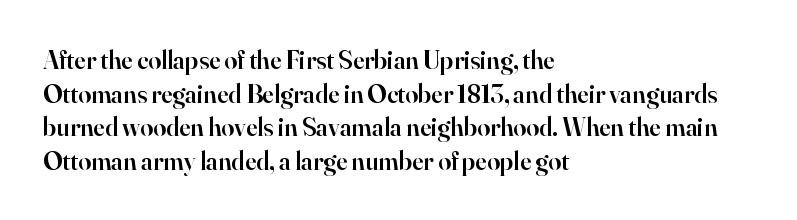
The image shows 26 px text type, upright; set left-aligned, normal line spacing (1.29x), normal letter spacing, not underlined.
